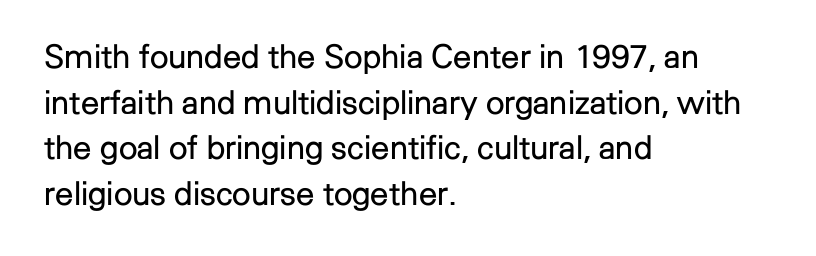
Q: Is the text bold? A: No.
Q: Is the text italic (slanted)? A: No, it is upright.
Q: Is the typeface a serif or a sans-serif typeface? A: Sans-serif.
Q: Is the text underlined? A: No.
Q: How is the paragraph aligned? A: Left-aligned.
Q: Is the spacing between letters normal or unusually wide? A: Normal.
Q: Is the spacing between lines tight, normal or loose? A: Normal.
Q: Width (condensed, normal, or wide)? A: Normal.
Q: Stroke contrast? A: Low.
Q: x-height? A: Medium.
Q: Monospaced? A: No.
